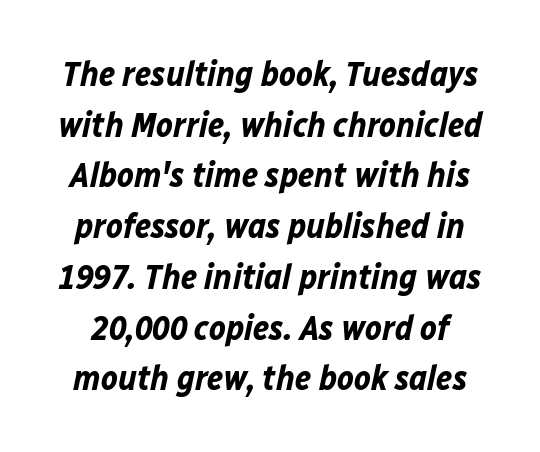
Q: Is the text bold? A: Yes.
Q: Is the text italic (slanted)? A: Yes, it leans right by about 12 degrees.
Q: Is the text underlined? A: No.
Q: Is the spacing between letters normal or unusually wide? A: Normal.
Q: Is the spacing between lines tight, normal or loose? A: Normal.
Q: Width (condensed, normal, or wide)? A: Normal.
Q: Stroke contrast? A: Low.
Q: x-height? A: Medium.
Q: Monospaced? A: No.
